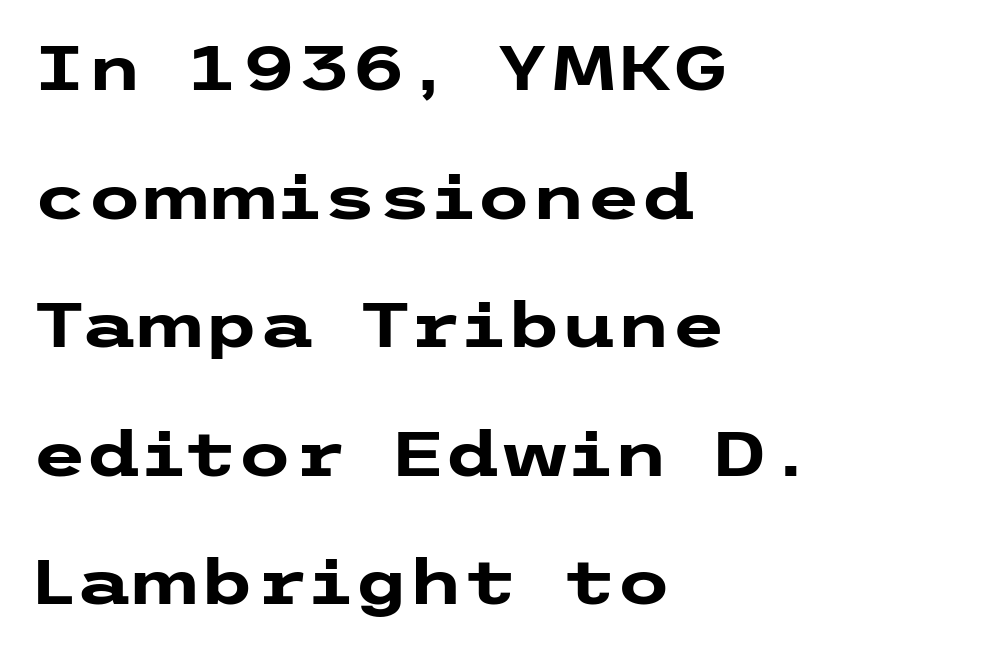
Each new line begins a long way beneath the previous one. Every letter is thick-stroked: bold, no question. The rendering keeps characters at their native spacing. One-word summary of the alignment: left. The font's upright variant was chosen for this text. Nothing sits at the stroke ends, so this counts as sans-serif.
